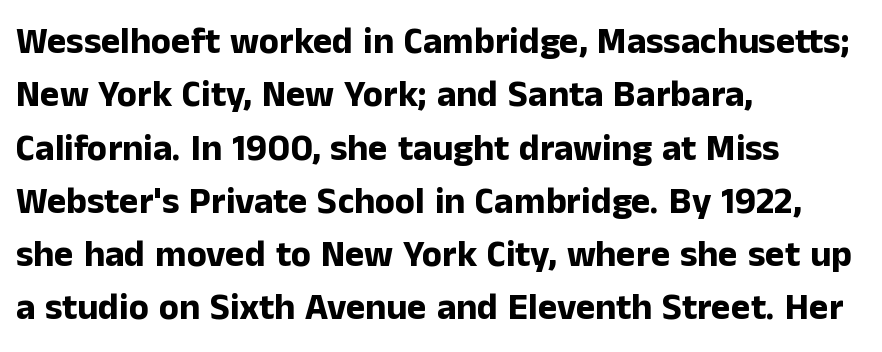
{"serif": "no", "italic": "no", "bold": "yes", "weight": "bold", "width": "normal", "stroke_contrast": "low", "x_height": "medium", "monospaced": "no", "underline": "no", "align": "left", "line_spacing": "normal", "line_spacing_ratio": 1.44, "letter_spacing": "normal", "letter_spacing_em": 0.0, "glyph_px": 37}
